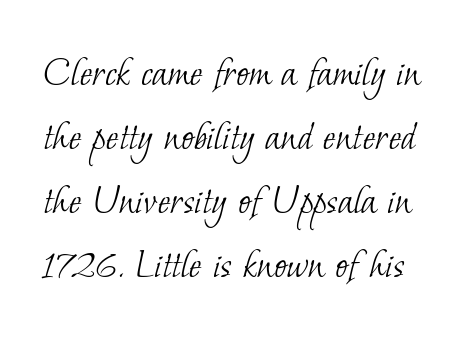
{"serif": "yes", "bold": "no", "weight": "light", "width": "normal", "stroke_contrast": "low", "x_height": "small", "monospaced": "no", "underline": "no", "line_spacing": "normal", "line_spacing_ratio": 1.49, "letter_spacing": "normal", "letter_spacing_em": 0.0, "glyph_px": 43}
